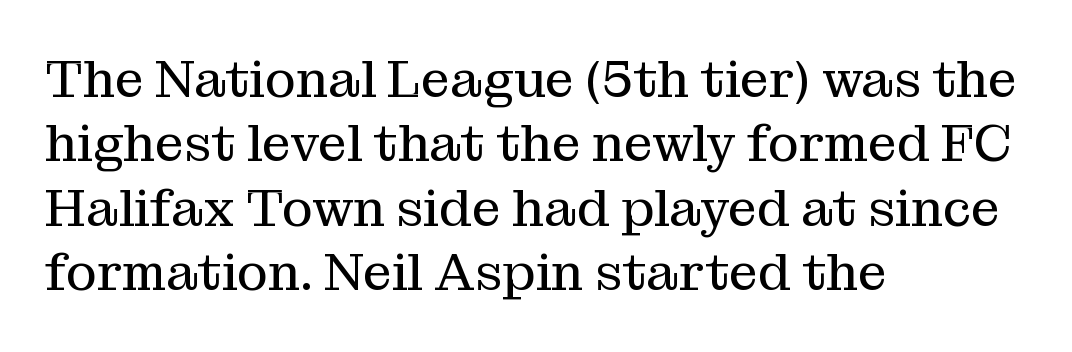
{"serif": "yes", "italic": "no", "bold": "no", "weight": "regular", "width": "normal", "stroke_contrast": "medium", "x_height": "medium", "monospaced": "no", "underline": "no", "align": "left", "line_spacing_ratio": 1.24, "letter_spacing": "normal", "letter_spacing_em": 0.0, "glyph_px": 52}
